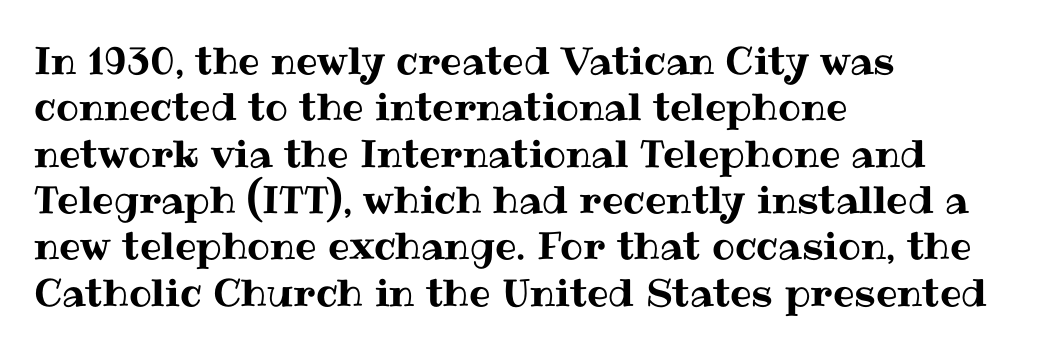
The image shows 38 px text type, upright; set left-aligned, line spacing 1.22x, normal letter spacing, not underlined; medium stroke contrast and a medium x-height.
